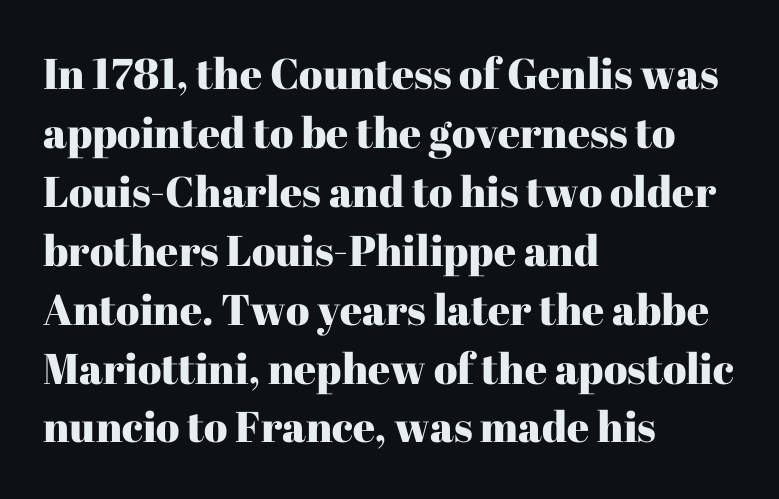
Line spacing here is normal. This sample has the flowing, uneven cadence of proportional lettering. The gap between lines stays unmarked. Students, note that the glyphs here touch the page at normal intervals.
